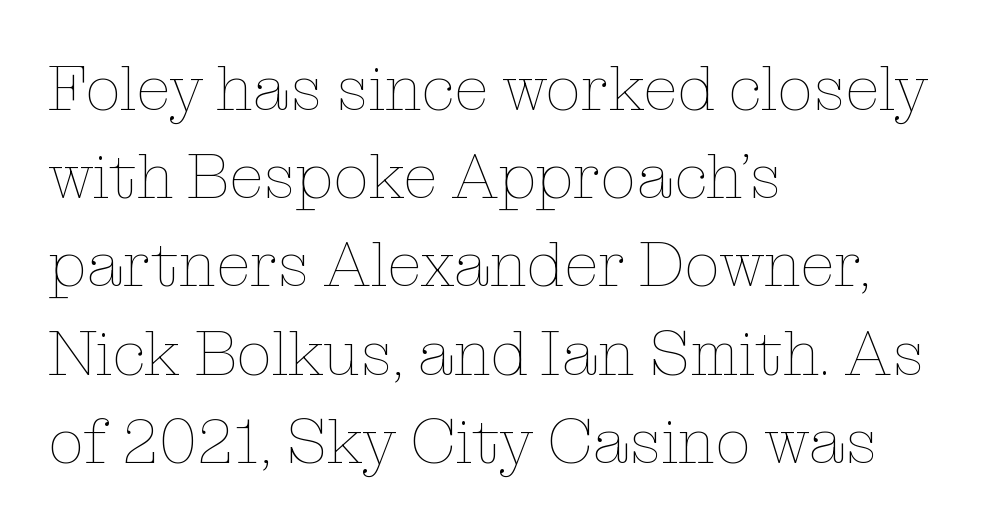
{"italic": "no", "bold": "no", "weight": "thin", "width": "normal", "stroke_contrast": "low", "x_height": "medium", "monospaced": "no", "underline": "no", "align": "left", "line_spacing": "normal", "line_spacing_ratio": 1.4, "letter_spacing": "normal", "letter_spacing_em": 0.0, "glyph_px": 63}
